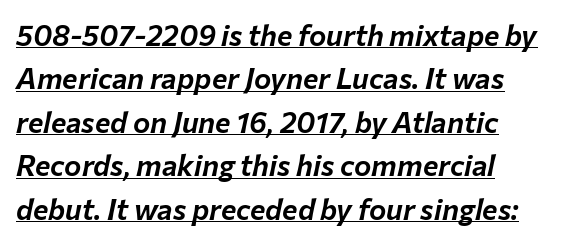
Style check: oblique. Baseline-to-baseline distance is the conventional proportion of letter height. Left-aligned paragraph, ragged on the right. Nobody touched the tracking dial on this one.
